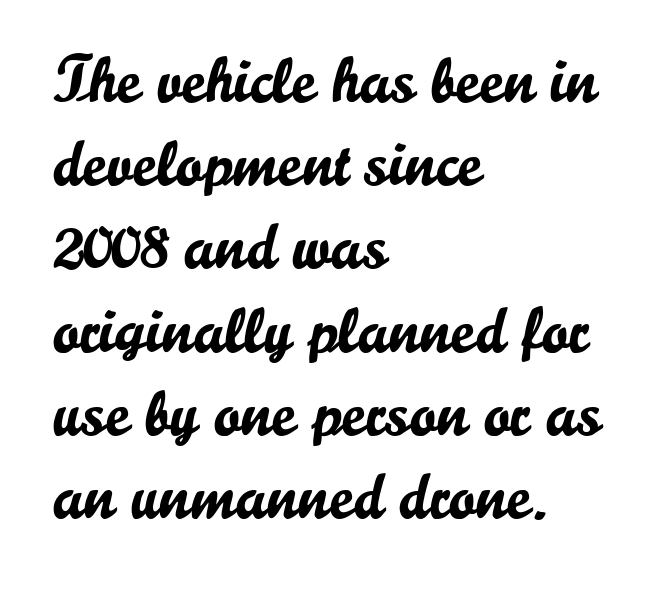
Typeset ragged right — the left edge is the straight one. Check where the strokes stop: nothing finishes them off — pure sans. Each letter keeps its own natural width here, so spacing adapts to shape. The glyphs are unaccompanied by any horizontal stroke below them. One glance says typical: line gaps are just what's usual.
